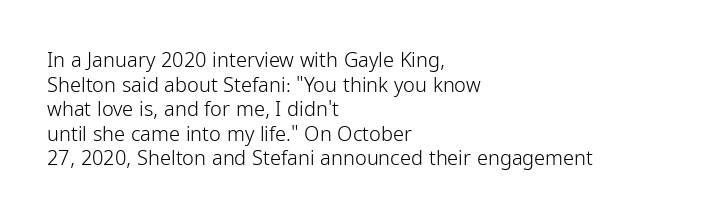
Q: Is the text bold? A: No.
Q: Is the text italic (slanted)? A: No, it is upright.
Q: Is the text underlined? A: No.
Q: How is the paragraph aligned? A: Left-aligned.
Q: Is the spacing between letters normal or unusually wide? A: Normal.
